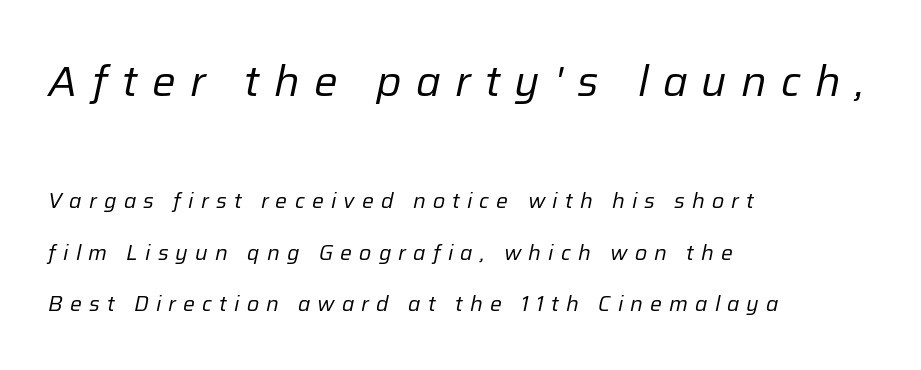
The gap between lines stays unmarked. Yep, that's italic — everything's leaning. A quiet, ordinary-to-light weight characterises the typeface. Left-aligned paragraph, ragged on the right. The passage shown begins with its larger block and ends with its smaller one. This sample has the flowing, uneven cadence of proportional lettering.
